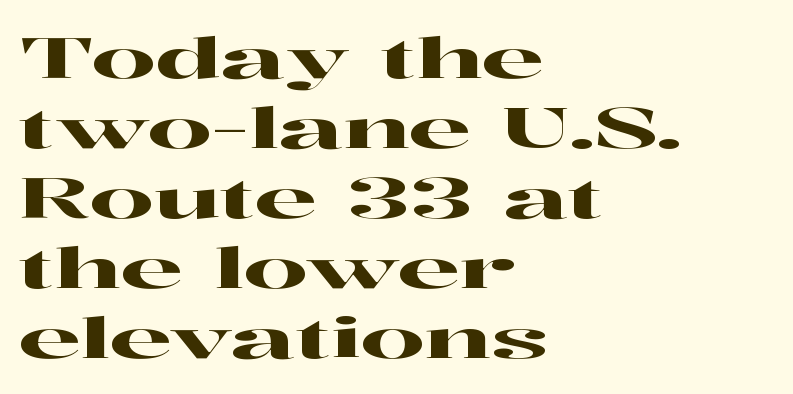
{"serif": "yes", "italic": "no", "width": "wide", "stroke_contrast": "high", "x_height": "medium", "monospaced": "no", "underline": "no", "align": "left", "line_spacing": "normal", "line_spacing_ratio": 1.25, "letter_spacing": "normal", "letter_spacing_em": 0.0, "glyph_px": 56}
